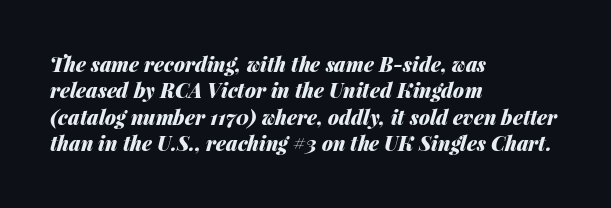
How are the letters spaced? Ordinarily, with no added tracking. Pretty heavy lettering here — definitely bold. When letters slant like this, we call the style italic. One-word summary of the alignment: left.
